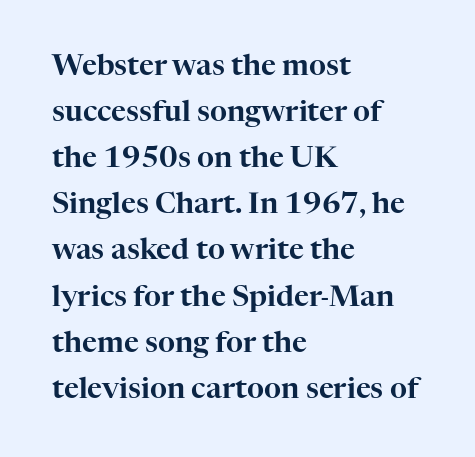
{"serif": "yes", "italic": "no", "width": "normal", "stroke_contrast": "high", "x_height": "medium", "monospaced": "no", "underline": "no", "align": "left", "line_spacing": "normal", "line_spacing_ratio": 1.59, "letter_spacing": "normal", "letter_spacing_em": 0.0, "glyph_px": 29}
